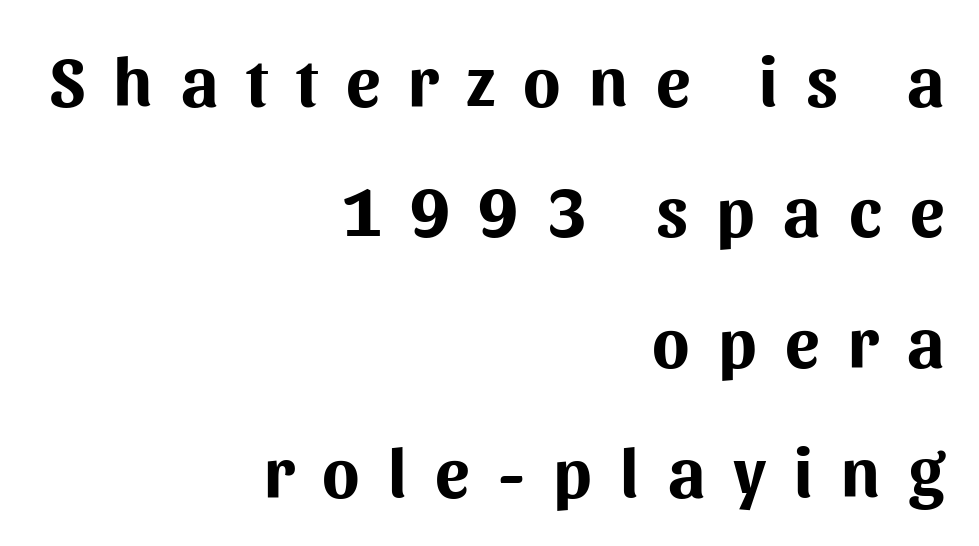
The image shows 69 px bold sans-serif type, upright; set right-aligned, line spacing 1.89x, unusually wide letter spacing (+0.41 em), not underlined; medium stroke contrast and a medium x-height.
